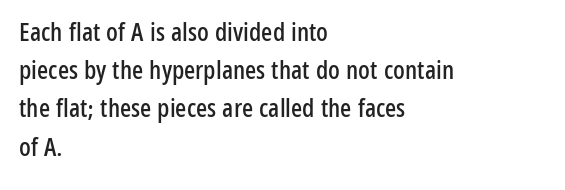
Glance below the letters and you will spot only blank space. Interline gaps are of average width in this sample. The type sits square on the baseline with zero lean. The text block is weighted toward the left margin, trailing off unevenly rightward. These lines keep a tight, regular rhythm from letter to letter.
